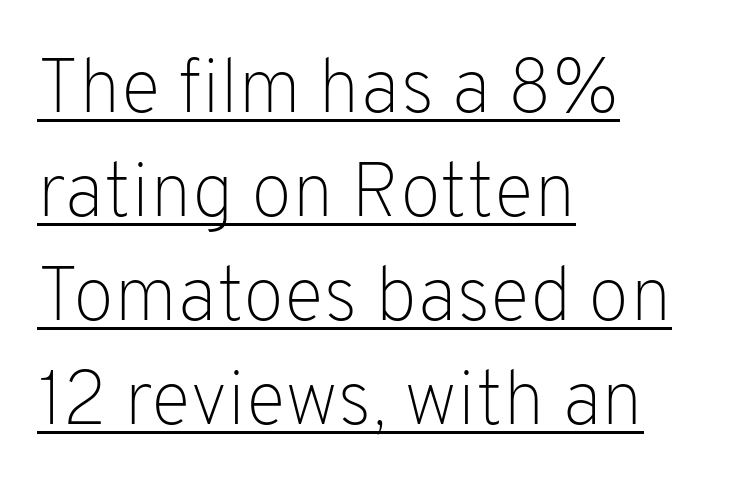
Does the lettering tilt? It doesn't — this is upright. Is the type heavy? It reads as light-to-regular instead. Tracking here is standard; glyphs follow each other at the usual distance. The designer left line spacing at the default. The passage shown is underscored from start to finish. Examine the stroke ends and you'll find no serifs.
